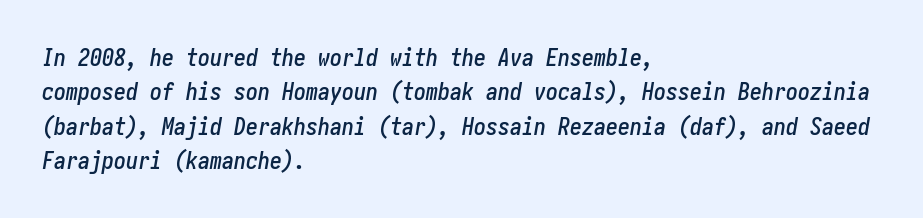
{"italic": "yes", "lean": "right", "slant_degrees": 10, "underline": "no", "align": "left", "line_spacing": "normal", "line_spacing_ratio": 1.43, "letter_spacing": "normal", "letter_spacing_em": 0.0, "glyph_px": 24}
